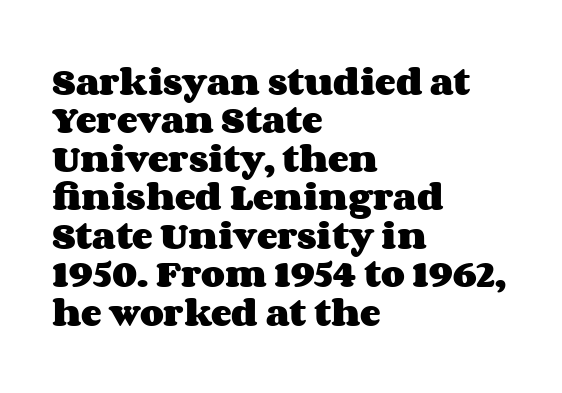
The image shows 31 px heavy, wide type, upright; set left-aligned, line spacing 1.24x, normal letter spacing, not underlined; medium stroke contrast and a large x-height.
